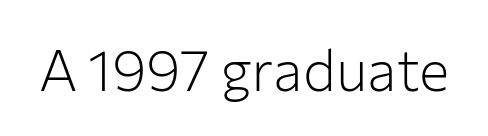
Ascenders rise straight up at ninety degrees. The area under the type is left untouched. Do the characters align in a grid? No, the font is proportional. This sample uses plain, unmodified letter spacing. Classification — sans serif. The passage shown is not bold in any degree.
